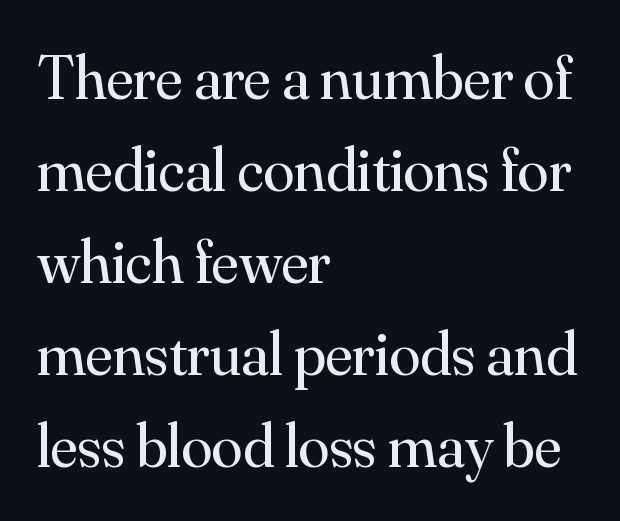
Q: Is the text bold? A: No.
Q: Is the text italic (slanted)? A: No, it is upright.
Q: Is the typeface a serif or a sans-serif typeface? A: Serif.
Q: Is the text underlined? A: No.
Q: How is the paragraph aligned? A: Left-aligned.
Q: Is the spacing between letters normal or unusually wide? A: Normal.
Q: Is the spacing between lines tight, normal or loose? A: Normal.
Q: Width (condensed, normal, or wide)? A: Normal.
Q: Stroke contrast? A: Medium.
Q: x-height? A: Small.
Q: Monospaced? A: No.
